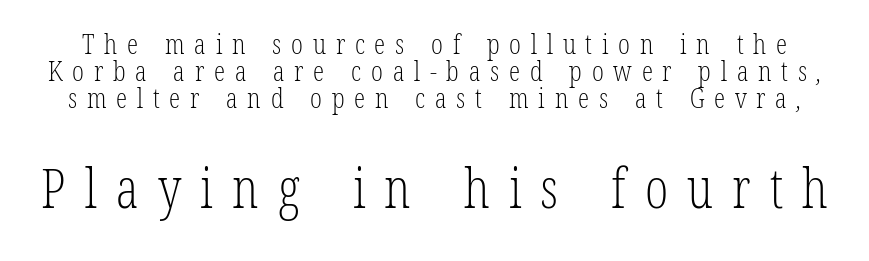
{"serif": "yes", "bold": "no", "weight": "light", "width": "condensed", "stroke_contrast": "low", "x_height": "medium", "monospaced": "no", "underline": "no", "line_spacing": "tight", "line_spacing_ratio": 0.97, "letter_spacing": "wide", "letter_spacing_em": 0.35, "larger_block": "second", "size_ratio": 1.96, "glyph_px": 55}
